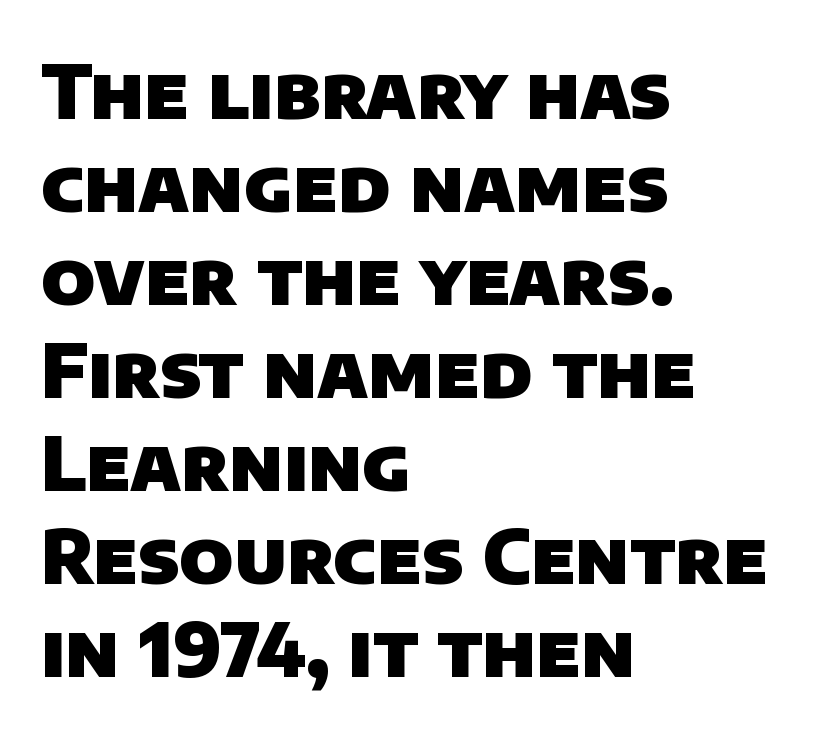
Q: Is the text bold? A: Yes.
Q: Is the typeface a serif or a sans-serif typeface? A: Sans-serif.
Q: Is the text underlined? A: No.
Q: How is the paragraph aligned? A: Left-aligned.
Q: Is the spacing between letters normal or unusually wide? A: Normal.
Q: Width (condensed, normal, or wide)? A: Normal.
Q: Stroke contrast? A: Low.
Q: x-height? A: Large.
Q: Monospaced? A: No.
